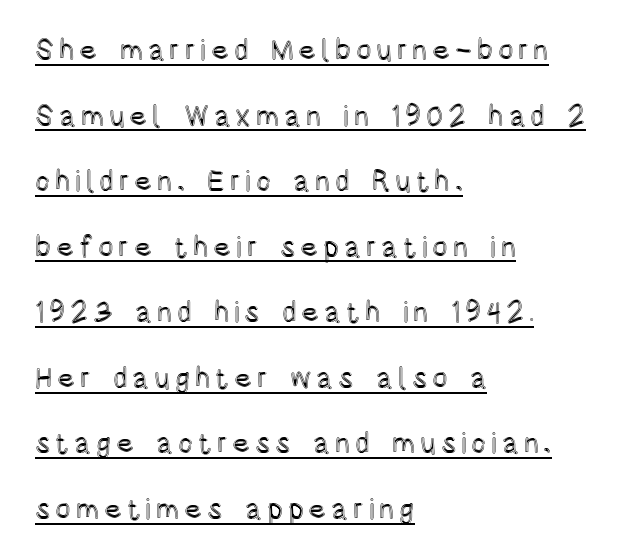
These lines were composed using upright roman letters. This block would shrink considerably if given ordinary leading; it's expanded now. In designer terms, the underline attribute is active on this setting. Think of a printed novel: that variable character pitch is what you see here. These lines are set flush left with a ragged right edge.
